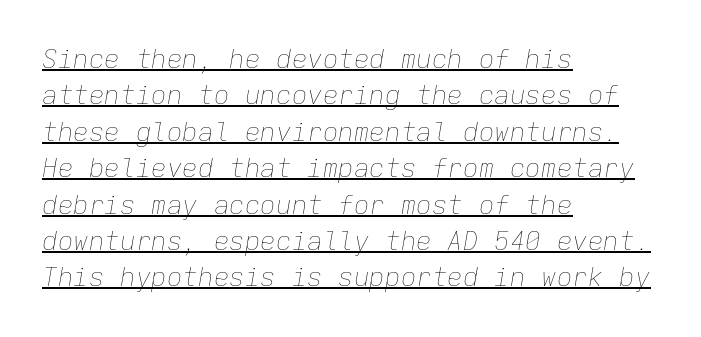
{"italic": "yes", "lean": "right", "slant_degrees": 9, "bold": "no", "underline": "yes", "align": "left", "line_spacing": "normal", "line_spacing_ratio": 1.4, "letter_spacing": "normal", "letter_spacing_em": 0.0, "glyph_px": 26}
